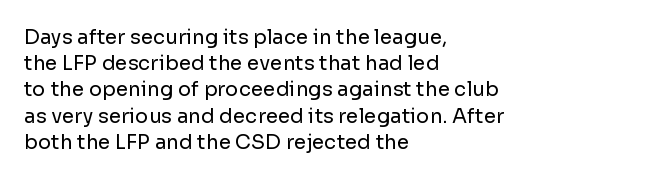
Q: Is the text bold? A: No.
Q: Is the text italic (slanted)? A: No, it is upright.
Q: Is the text underlined? A: No.
Q: How is the paragraph aligned? A: Left-aligned.
Q: Is the spacing between letters normal or unusually wide? A: Normal.
Q: Is the spacing between lines tight, normal or loose? A: Normal.
